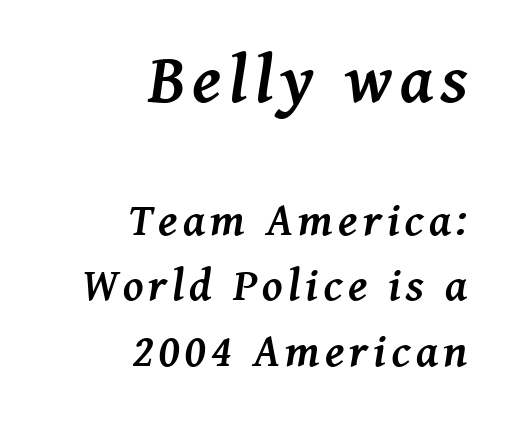
The image shows 69 px semibold serif type, italic (leaning right); set right-aligned, normal line spacing (1.42x), not underlined; the first (top) block is 1.5x larger; medium stroke contrast and a medium x-height.
